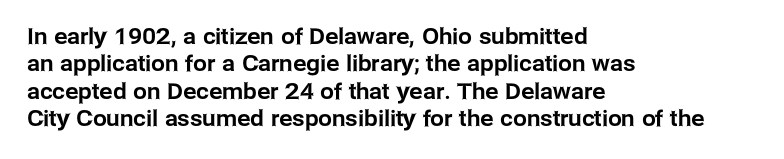
{"italic": "no", "underline": "no", "align": "left", "line_spacing_ratio": 1.24, "letter_spacing": "normal", "letter_spacing_em": 0.0, "glyph_px": 22}
